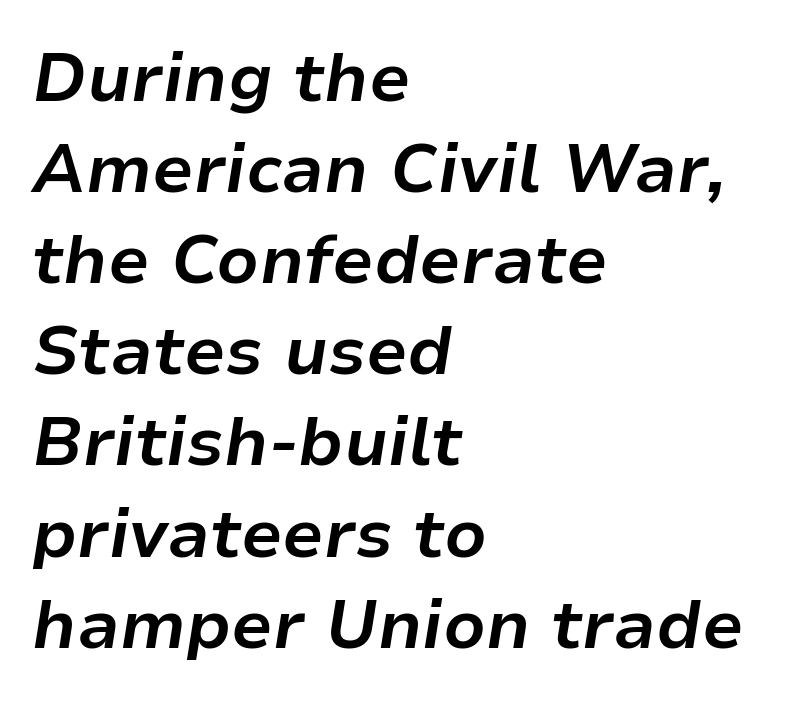
The image shows 68 px bold type, italic (leaning right); set left-aligned, normal line spacing (1.34x), normal letter spacing, not underlined; low stroke contrast and a medium x-height.
